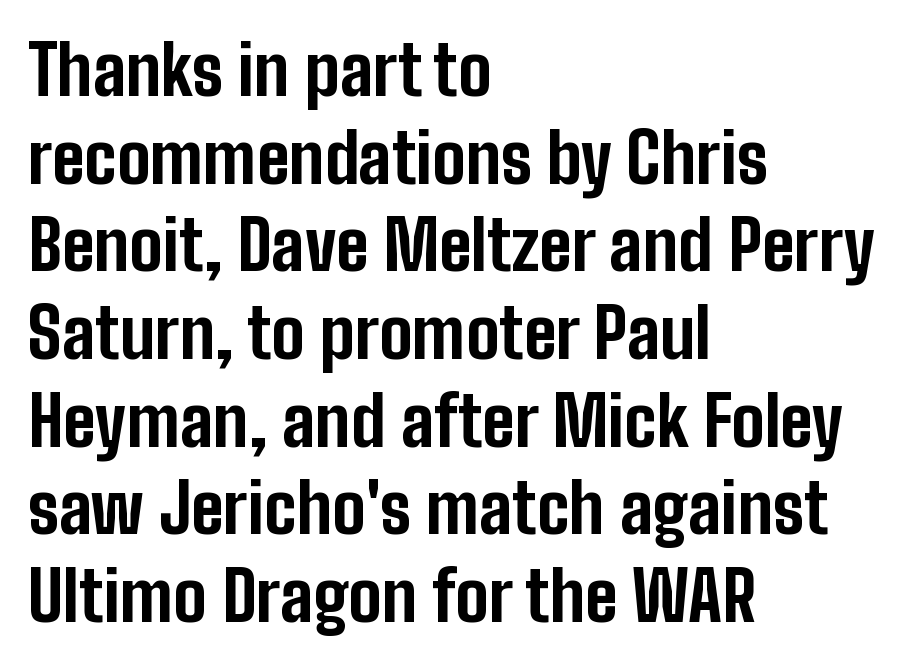
The image shows 69 px bold, condensed sans-serif type, upright; set left-aligned, normal line spacing (1.27x), normal letter spacing, not underlined; low stroke contrast and a medium x-height.
